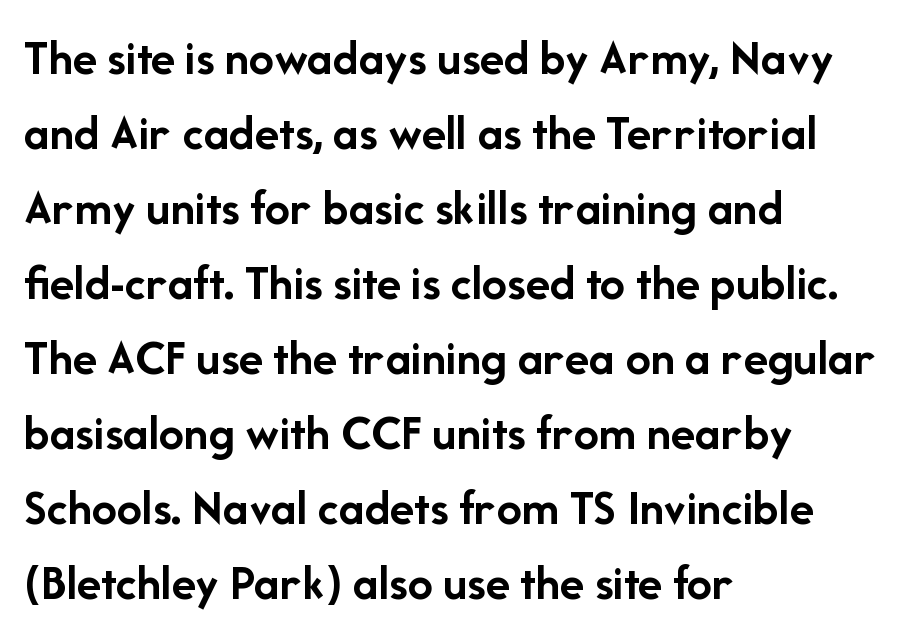
Check where the strokes stop: nothing finishes them off — pure sans. Upright lettering throughout. These lines are rendered in a variable-pitch font. These lines keep a tight, regular rhythm from letter to letter. Is the type bold? Yes — the strokes are clearly thick and heavy.
